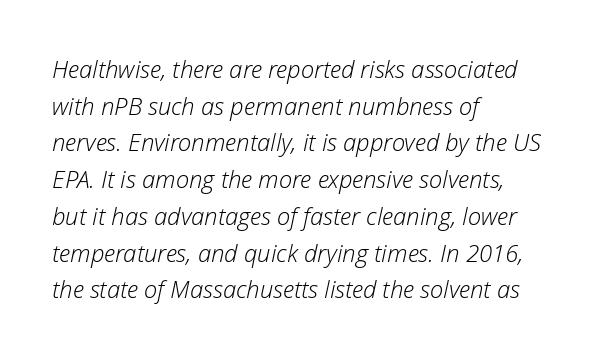
The image shows 24 px text type, italic (leaning right); set left-aligned, normal line spacing (1.53x), normal letter spacing, not underlined.
